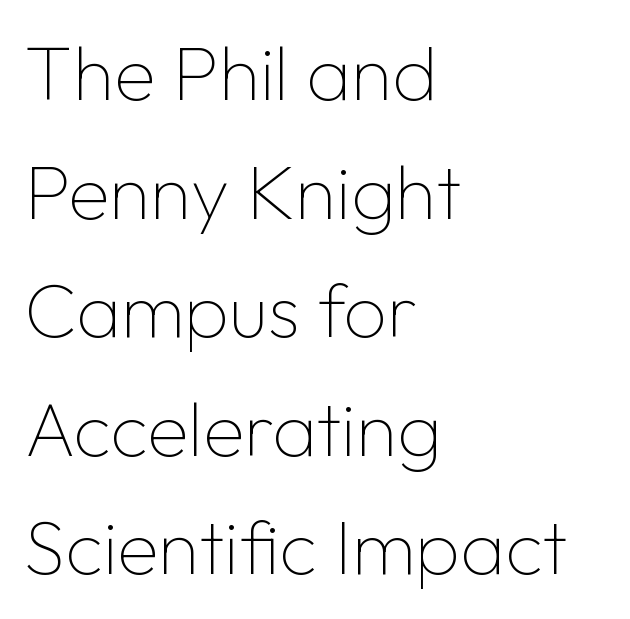
These lines are rendered in a variable-pitch font. The baseline area is clear. Evenly set lines give the paragraph a standard silhouette. The type family on display is of the sans-serif kind. This is the regular roman posture of the typeface.
